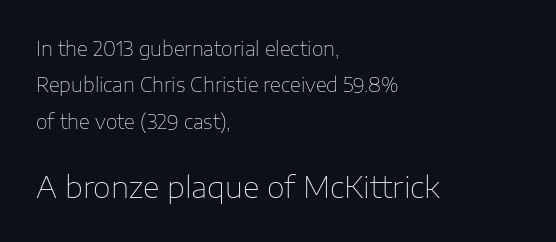
The second block has been scaled up relative to the first. Descenders hang freely into open space. You could fit nearly another row in the gap between these rows. These lines stack with their left ends in a neat column. Upright lettering throughout. Look at the bottom of the vertical strokes: they stop flat, with no serifs.
